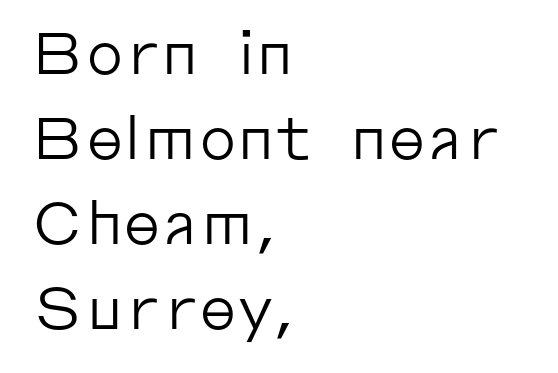
Typeset ragged right — the left edge is the straight one. Tracking here is standard; glyphs follow each other at the usual distance. The glyphs are unaccompanied by any horizontal stroke below them. The strokes carry an ordinary text weight at most. Varying glyph widths throughout — classic text-font behaviour.
